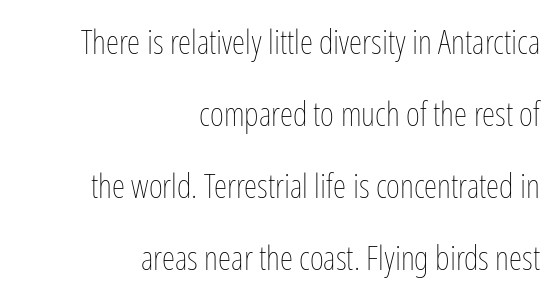
On a weight scale, this lands at 450 or below. Bare-footed words on every line. A typesetter would mark this as roman, not italic. Glyph-to-glyph distance matches everyday printed text. A student would call this right alignment; a typographer would say flush right, rag left. The rendering uses natural spacing where letterforms have individual widths.
